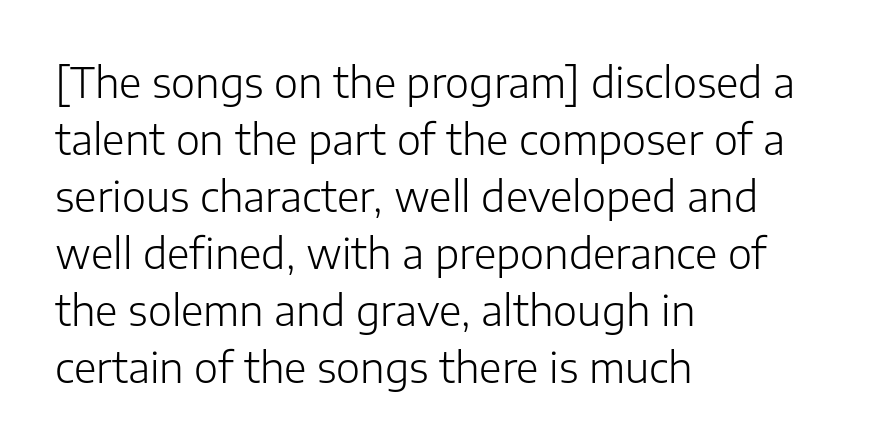
Caption: multi-line text, flush left, ragged right. The rendering shows plain stroke endings on the letterforms — a sans-serif design. Think standard paragraph weight, or any step lighter than that. Regular leading. The rendering keeps characters at their native spacing.
